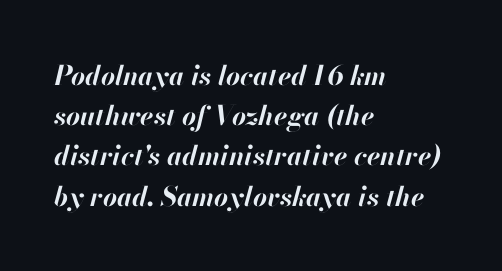
The image shows 27 px bold type, italic (leaning right); set left-aligned, normal line spacing (1.49x), normal letter spacing, not underlined.
